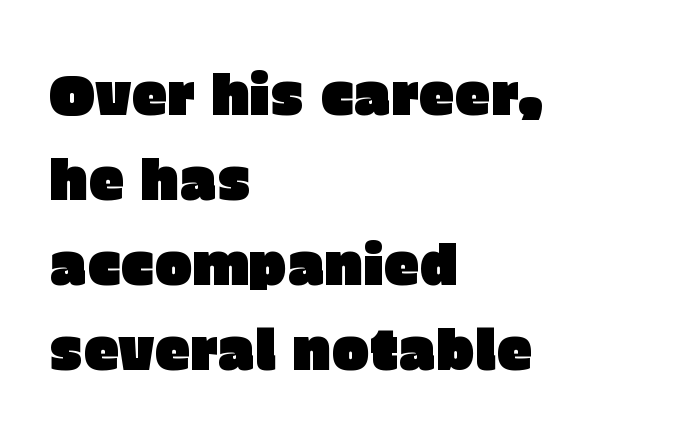
{"serif": "no", "italic": "no", "width": "normal", "stroke_contrast": "low", "x_height": "large", "monospaced": "no", "underline": "no", "align": "left", "line_spacing": "normal", "line_spacing_ratio": 1.49, "letter_spacing": "normal", "letter_spacing_em": 0.0, "glyph_px": 57}
